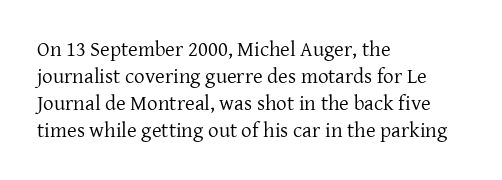
These lines keep a tight, regular rhythm from letter to letter. The rows are spaced the way most documents space them. Nothing heavy about these letters — not bold at all. A roman cut, with each character standing at attention. Check under the words: just untouched page. All the whitespace from short lines collects on the right.
